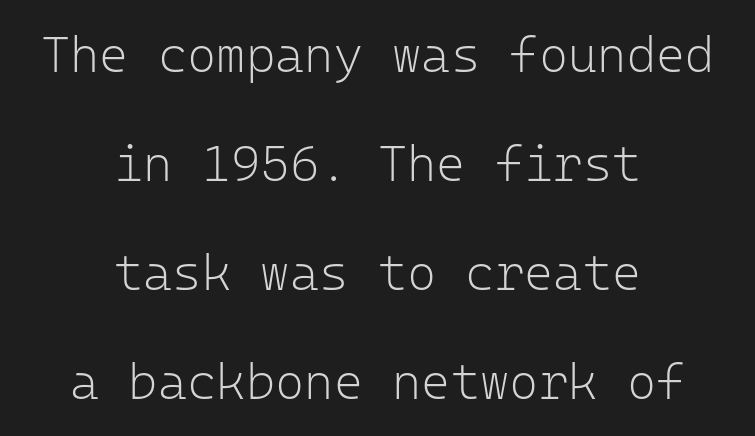
The image shows 50 px light sans-serif type, upright, monospaced; set centered, loose line spacing (2.18x), normal letter spacing, not underlined; low stroke contrast and a medium x-height.
